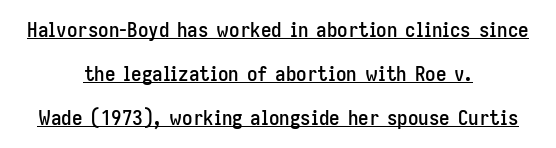
These lines stand farther apart than default settings would place them. The setting favours the middle, as headings and verse often do. The face used here appears with an underline applied. No italicization has been applied; the sample stays upright. How are the letters spaced? Ordinarily, with no added tracking.
